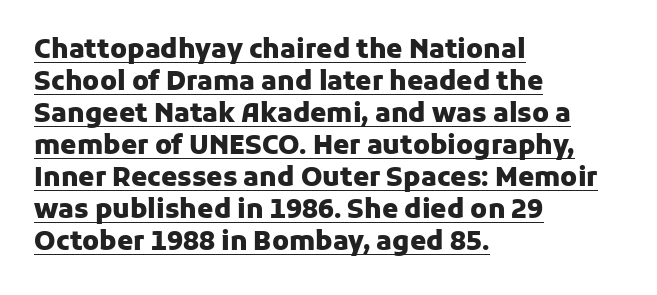
{"italic": "no", "bold": "yes", "underline": "yes", "align": "left", "line_spacing_ratio": 1.23, "letter_spacing": "normal", "letter_spacing_em": 0.0, "glyph_px": 26}
